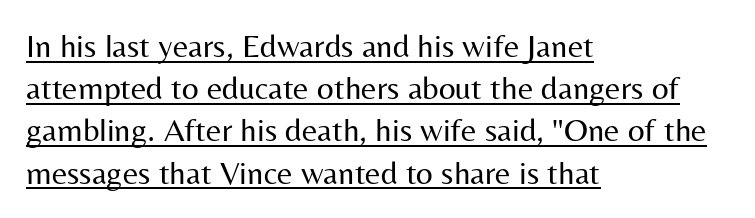
Q: Is the text bold? A: No.
Q: Is the text italic (slanted)? A: No, it is upright.
Q: Is the typeface a serif or a sans-serif typeface? A: Sans-serif.
Q: Is the text underlined? A: Yes.
Q: How is the paragraph aligned? A: Left-aligned.
Q: Is the spacing between letters normal or unusually wide? A: Normal.
Q: Is the spacing between lines tight, normal or loose? A: Normal.
Q: Width (condensed, normal, or wide)? A: Normal.
Q: Stroke contrast? A: Medium.
Q: x-height? A: Medium.
Q: Monospaced? A: No.
